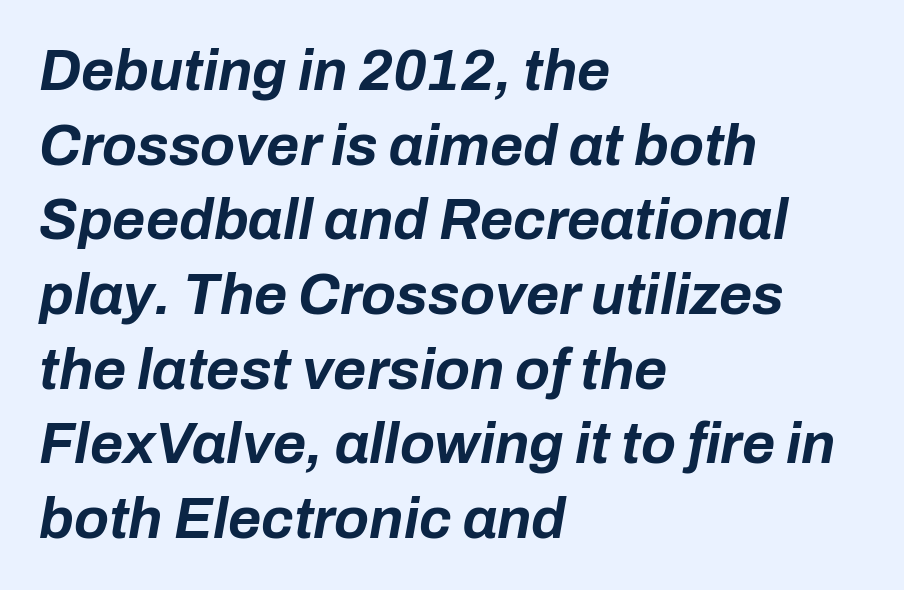
{"italic": "yes", "lean": "right", "slant_degrees": 10, "bold": "yes", "weight": "bold", "width": "normal", "stroke_contrast": "low", "x_height": "medium", "monospaced": "no", "underline": "no", "align": "left", "line_spacing": "normal", "line_spacing_ratio": 1.31, "letter_spacing": "normal", "letter_spacing_em": 0.0, "glyph_px": 57}
